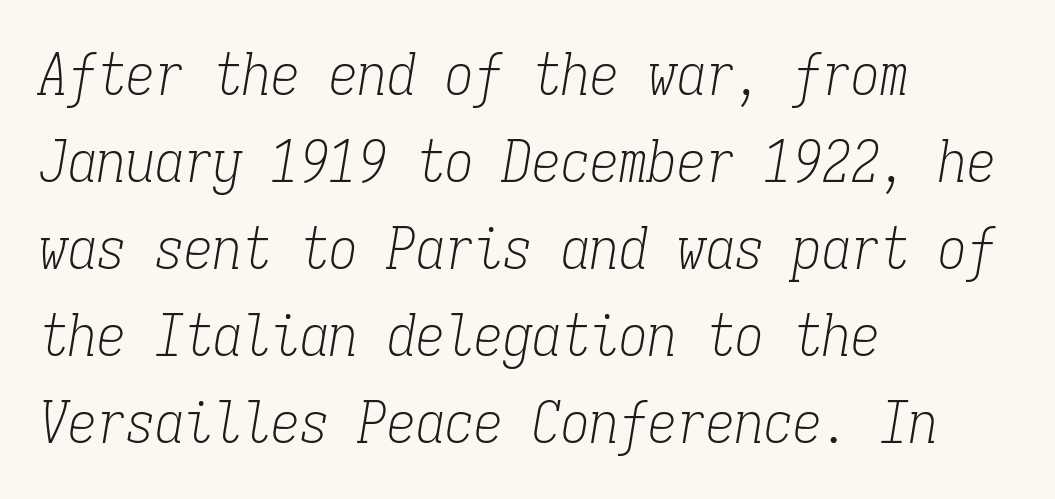
The image shows 58 px light, condensed serif type, italic (leaning right), monospaced; set left-aligned, normal line spacing (1.5x), normal letter spacing, not underlined; low stroke contrast and a medium x-height.
